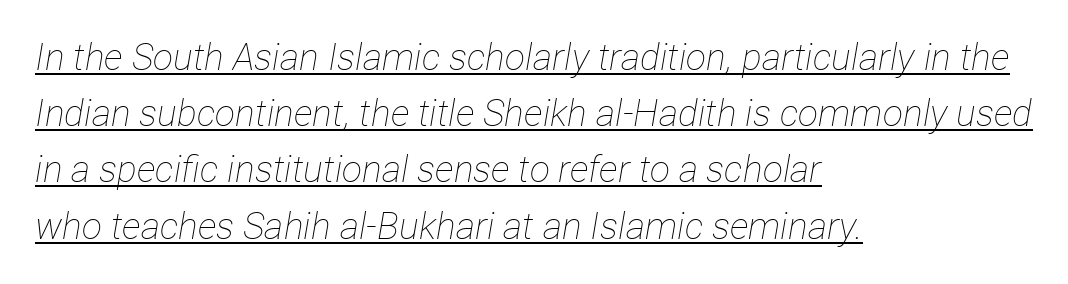
Q: Is the text bold? A: No.
Q: Is the text italic (slanted)? A: Yes, it leans right by about 12 degrees.
Q: Is the text underlined? A: Yes.
Q: How is the paragraph aligned? A: Left-aligned.
Q: Is the spacing between letters normal or unusually wide? A: Normal.
Q: Is the spacing between lines tight, normal or loose? A: Normal.
Q: Width (condensed, normal, or wide)? A: Condensed.
Q: Stroke contrast? A: Low.
Q: x-height? A: Medium.
Q: Monospaced? A: No.
